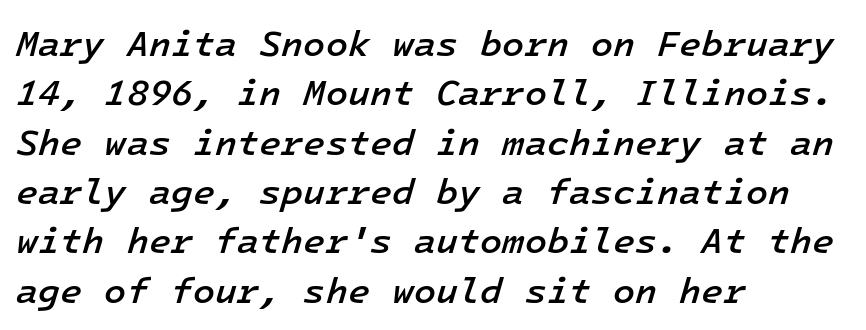
The image shows 36 px semibold type, italic (leaning right), monospaced; set left-aligned, normal line spacing (1.37x), normal letter spacing, not underlined; low stroke contrast and a medium x-height.
